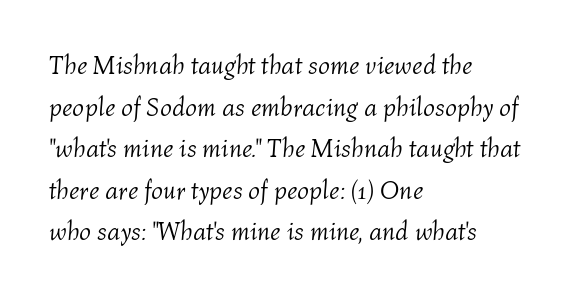
Q: Is the text bold? A: No.
Q: Is the text italic (slanted)? A: Yes, it leans right by about 4 degrees.
Q: Is the text underlined? A: No.
Q: How is the paragraph aligned? A: Left-aligned.
Q: Is the spacing between letters normal or unusually wide? A: Normal.
Q: Is the spacing between lines tight, normal or loose? A: Normal.
